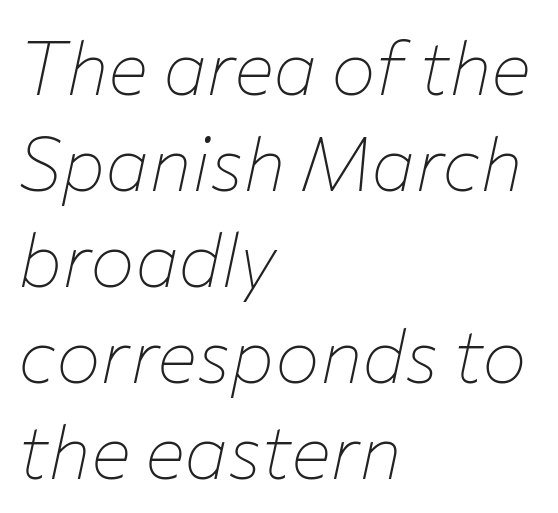
Q: Is the text bold? A: No.
Q: Is the text italic (slanted)? A: Yes, it leans right by about 12 degrees.
Q: Is the text underlined? A: No.
Q: How is the paragraph aligned? A: Left-aligned.
Q: Is the spacing between letters normal or unusually wide? A: Normal.
Q: Is the spacing between lines tight, normal or loose? A: Normal.
Q: Width (condensed, normal, or wide)? A: Normal.
Q: Stroke contrast? A: Low.
Q: x-height? A: Medium.
Q: Monospaced? A: No.
